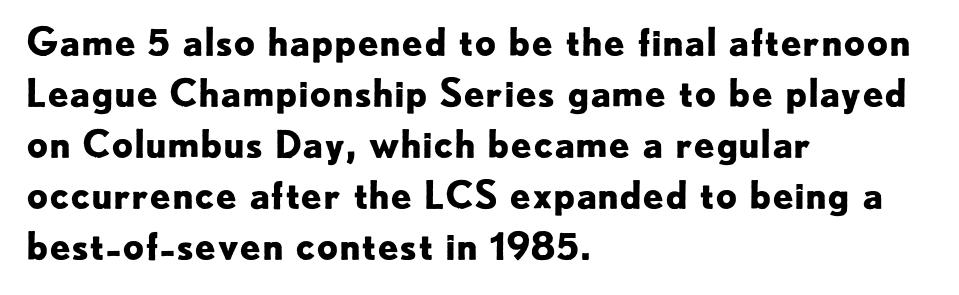
{"serif": "no", "italic": "no", "bold": "yes", "weight": "bold", "width": "normal", "stroke_contrast": "low", "x_height": "small", "monospaced": "no", "underline": "no", "align": "left", "line_spacing": "normal", "line_spacing_ratio": 1.34, "letter_spacing": "normal", "letter_spacing_em": 0.0, "glyph_px": 38}
